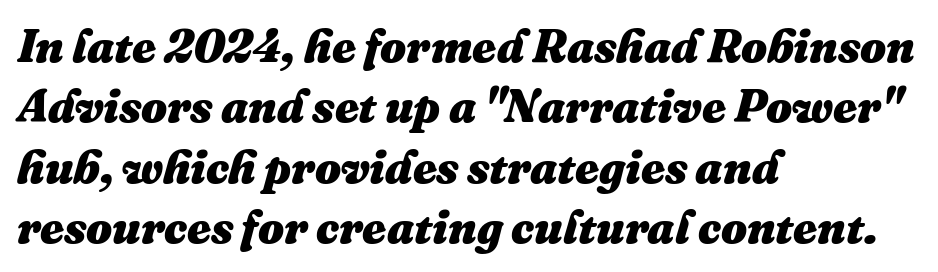
{"italic": "yes", "lean": "right", "slant_degrees": 16, "bold": "yes", "weight": "heavy", "width": "normal", "stroke_contrast": "medium", "x_height": "medium", "monospaced": "no", "underline": "no", "align": "left", "line_spacing": "normal", "line_spacing_ratio": 1.31, "letter_spacing": "normal", "letter_spacing_em": 0.0, "glyph_px": 46}
